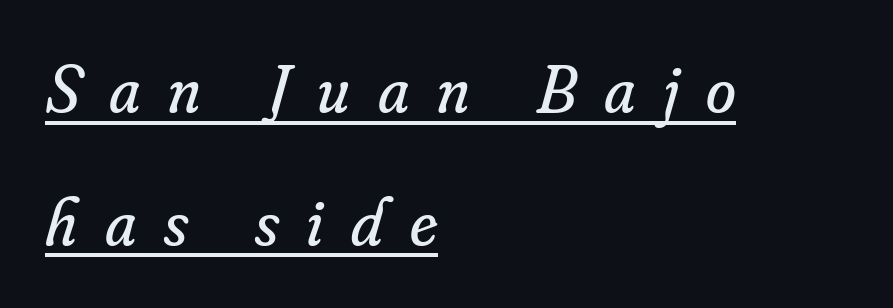
The image shows 68 px regular-weight serif type, italic (leaning right); set left-aligned, loose line spacing (1.95x), unusually wide letter spacing (+0.41 em), underlined; low stroke contrast and a small x-height.
